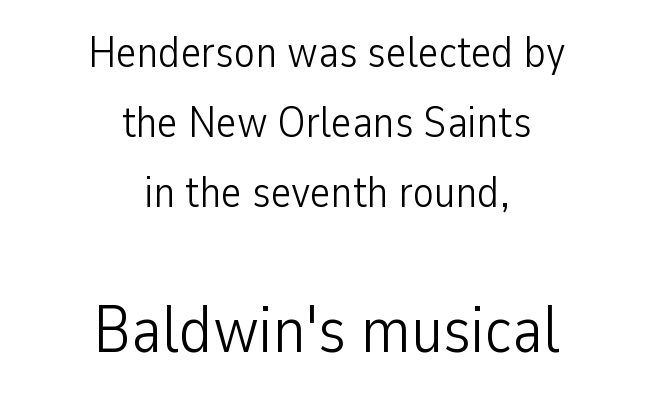
The image shows 66 px light, condensed sans-serif type, upright; set centered, normal line spacing (1.59x), normal letter spacing, not underlined; the second (bottom) block is 1.5x larger; low stroke contrast and a medium x-height.
